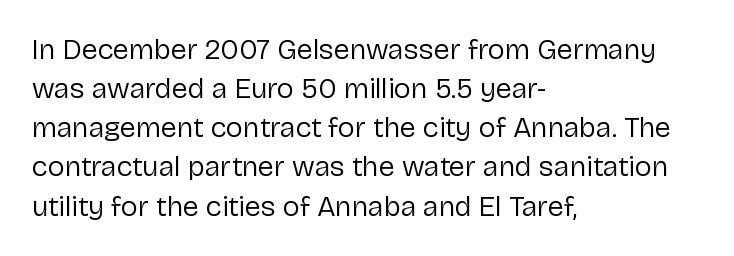
The lettering holds an erect, upright posture throughout. The letterforms sit at book weight or below. The text was rendered using a sans face with plain stroke endings. Underlining? Definitely not there. Vertical spacing — default.
